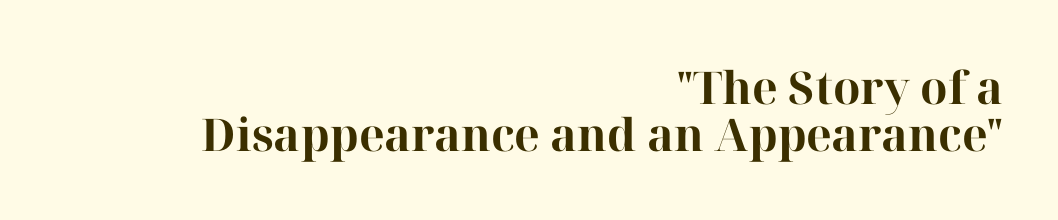
These lines were composed using upright roman letters. The paragraph has a hard right edge and a soft left edge. Looks like regular typesetting: each glyph gets only the width it needs. Type style note: has serifs. Honestly, there is no underline to notice here at all.
